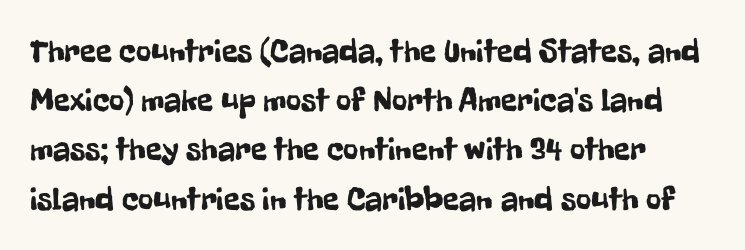
Q: Is the text italic (slanted)? A: No, it is upright.
Q: Is the typeface a serif or a sans-serif typeface? A: Sans-serif.
Q: Is the text underlined? A: No.
Q: How is the paragraph aligned? A: Left-aligned.
Q: Is the spacing between letters normal or unusually wide? A: Normal.
Q: Is the spacing between lines tight, normal or loose? A: Normal.
Q: Width (condensed, normal, or wide)? A: Condensed.
Q: Stroke contrast? A: Low.
Q: x-height? A: Medium.
Q: Monospaced? A: No.
